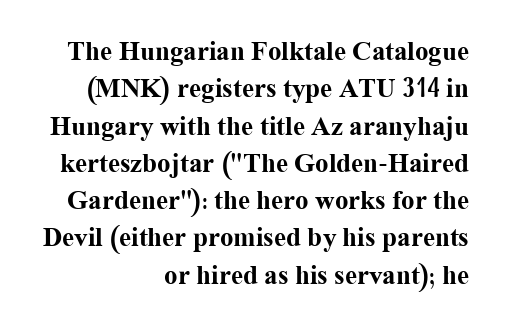
Honestly, the row spacing looks completely unremarkable. These lines keep a tight, regular rhythm from letter to letter. Letters rest on an invisible, unmarked baseline. All the whitespace from short lines collects on the left. Italic: no, the glyphs are upright roman. In terms of weight, the rendering is a true, heavy bold.
